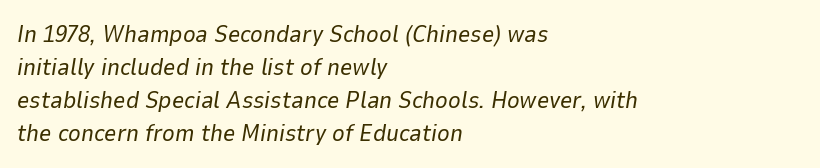
{"italic": "yes", "lean": "right", "slant_degrees": 9, "bold": "no", "underline": "no", "align": "left", "line_spacing": "normal", "line_spacing_ratio": 1.38, "letter_spacing": "normal", "letter_spacing_em": 0.0, "glyph_px": 24}
